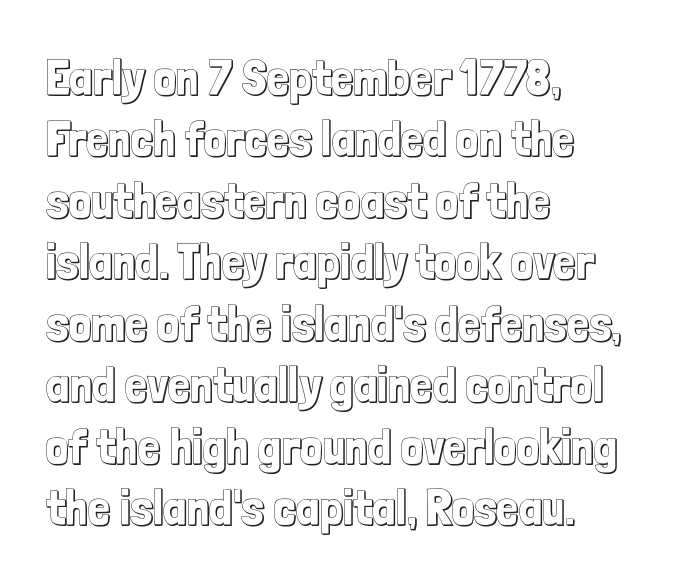
Q: Is the text italic (slanted)? A: No, it is upright.
Q: Is the text underlined? A: No.
Q: How is the paragraph aligned? A: Left-aligned.
Q: Is the spacing between letters normal or unusually wide? A: Normal.
Q: Width (condensed, normal, or wide)? A: Condensed.
Q: x-height? A: Medium.
Q: Monospaced? A: No.
